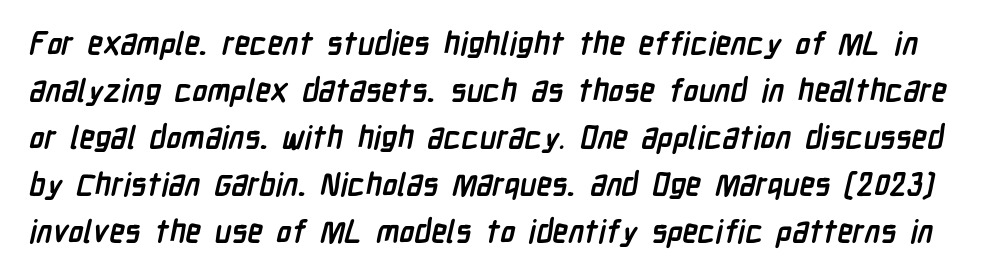
{"serif": "no", "bold": "yes", "weight": "semibold", "width": "condensed", "stroke_contrast": "low", "x_height": "medium", "monospaced": "no", "underline": "no", "line_spacing": "normal", "line_spacing_ratio": 1.52, "letter_spacing": "normal", "letter_spacing_em": 0.0, "glyph_px": 31}
